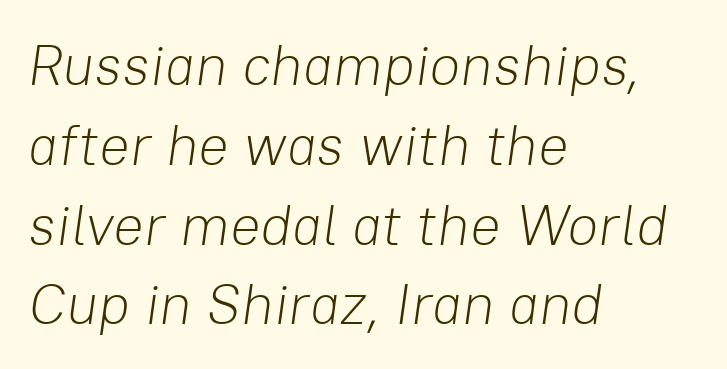
The rag falls on the right side of this text block. Students, observe: this is what conventionally led text looks like. Is the letter spacing exaggerated? No — it looks like the ordinary default. Emphasis-style slanted type is in use.
